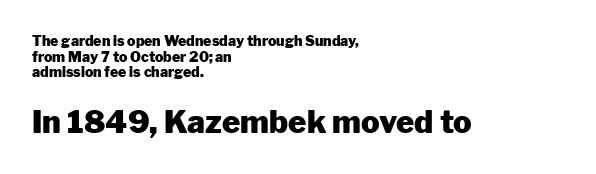
Q: Is the text bold? A: Yes.
Q: Is the text italic (slanted)? A: No, it is upright.
Q: Is the typeface a serif or a sans-serif typeface? A: Sans-serif.
Q: Is the text underlined? A: No.
Q: How is the paragraph aligned? A: Left-aligned.
Q: Is the spacing between letters normal or unusually wide? A: Normal.
Q: Is the spacing between lines tight, normal or loose? A: Tight.
Q: Which block of text is set in a larger size, the first (top) or the second (bottom)? A: The second (bottom) one.
Q: Width (condensed, normal, or wide)? A: Normal.
Q: Stroke contrast? A: Low.
Q: x-height? A: Medium.
Q: Monospaced? A: No.
